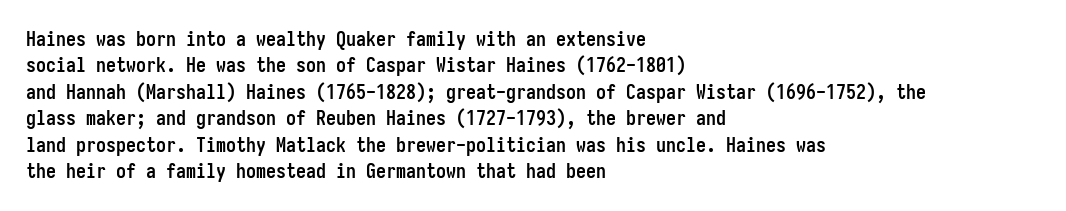
{"italic": "no", "bold": "yes", "underline": "no", "align": "left", "line_spacing": "normal", "line_spacing_ratio": 1.32, "letter_spacing": "normal", "letter_spacing_em": 0.0, "glyph_px": 20}
